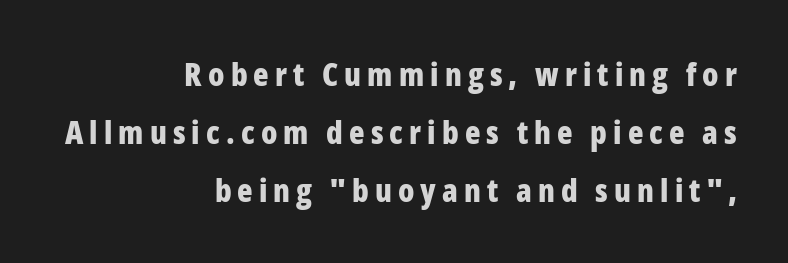
The image shows 32 px bold, condensed sans-serif type, upright; set right-aligned, line spacing 1.81x, not underlined; low stroke contrast and a medium x-height.
